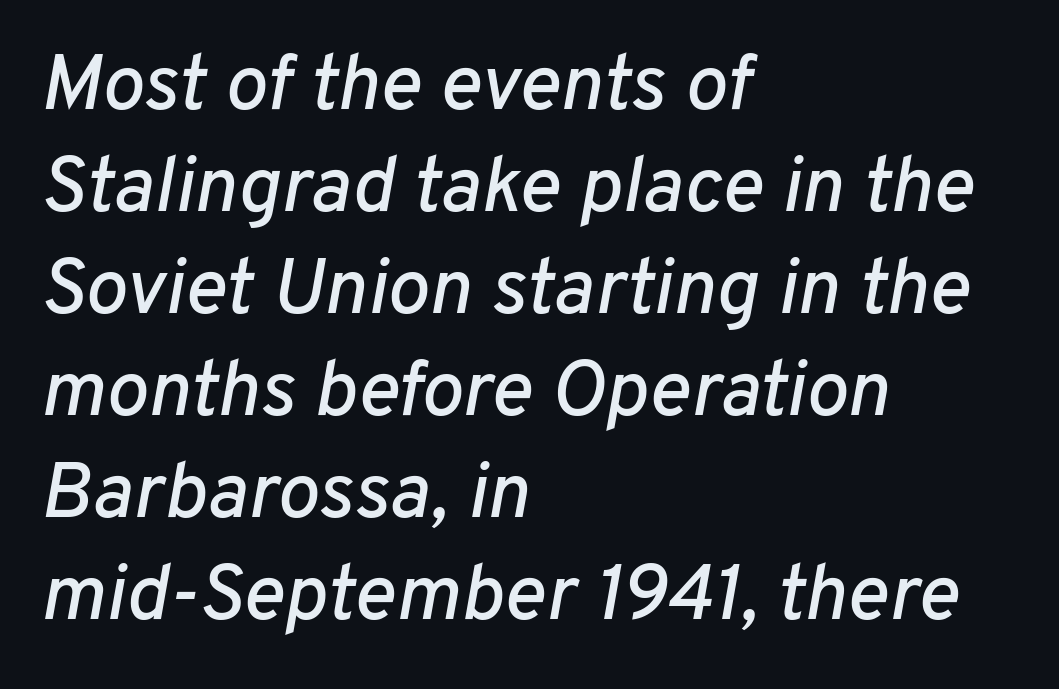
The image shows 79 px text type, italic (leaning right); set left-aligned, normal line spacing (1.29x), normal letter spacing, not underlined; low stroke contrast and a medium x-height.
